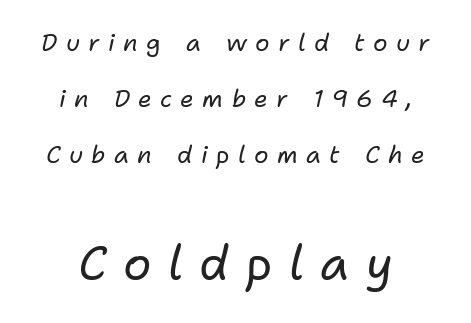
The image shows 47 px regular-weight type, italic (leaning right); set centered, loose line spacing (2.34x), unusually wide letter spacing (+0.35 em), not underlined; the second (bottom) block is 1.96x larger; low stroke contrast and a medium x-height.
